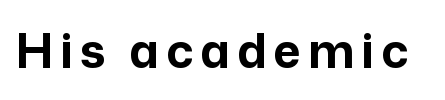
{"serif": "no", "italic": "no", "bold": "yes", "weight": "bold", "width": "normal", "stroke_contrast": "low", "x_height": "medium", "monospaced": "no", "underline": "no", "glyph_px": 47}
